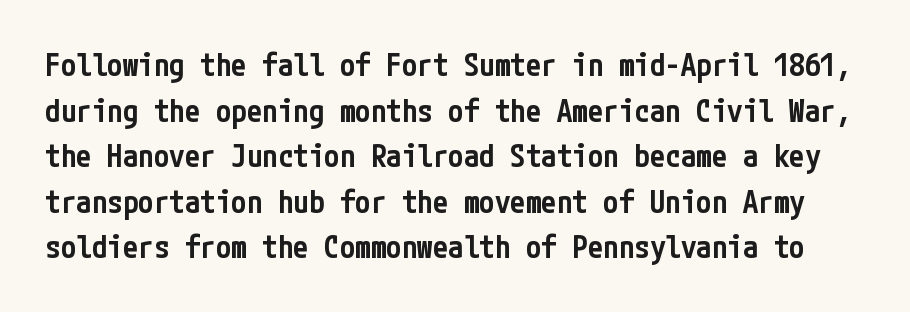
The image shows 31 px semibold, condensed sans-serif type, upright; set normal line spacing (1.47x), normal letter spacing, not underlined; low stroke contrast and a medium x-height.
